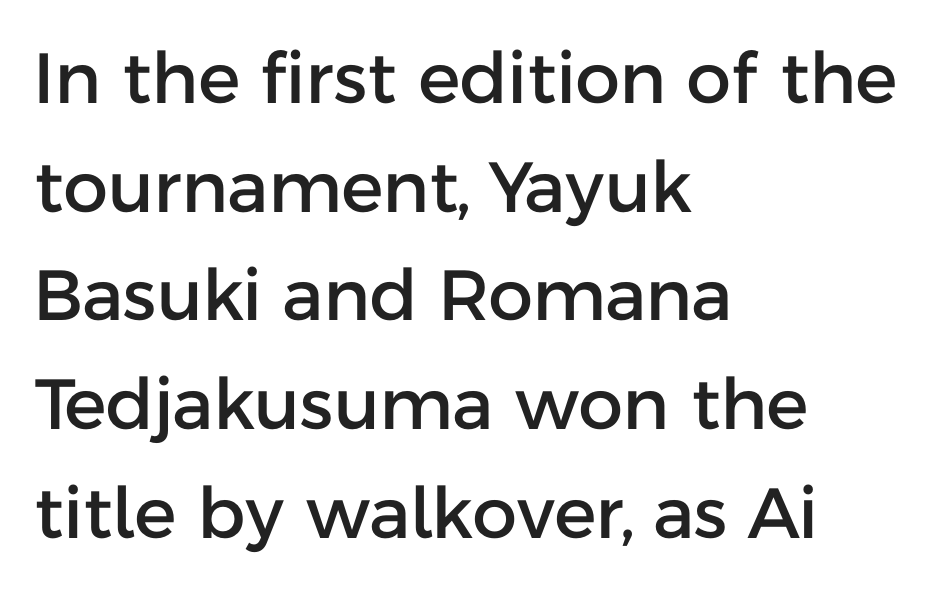
If you drew a line through each stem, it would be perfectly vertical. The letters sit at their default tracking, neither squeezed nor spread. Spacing verdict: proportional, widths tailored to each character. A normal amount of white space separates one row of letters from the next. Note: no serifs on the glyphs.
